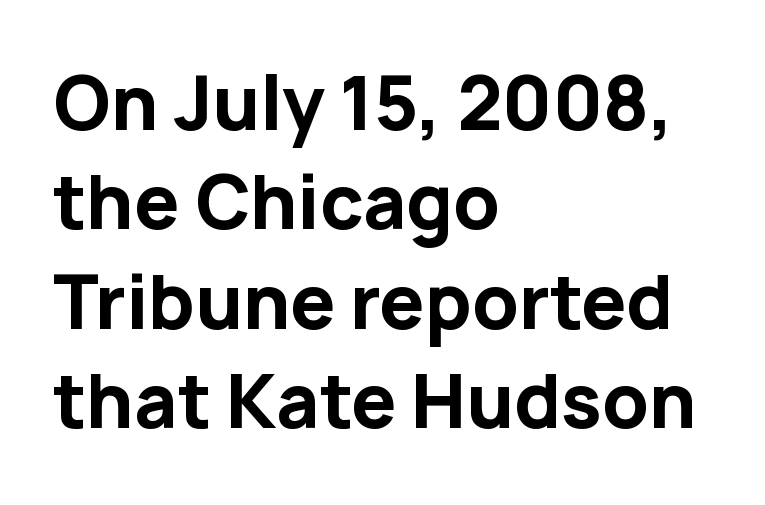
The image shows 72 px bold sans-serif type, upright; set left-aligned, normal line spacing (1.38x), normal letter spacing, not underlined; low stroke contrast and a medium x-height.
